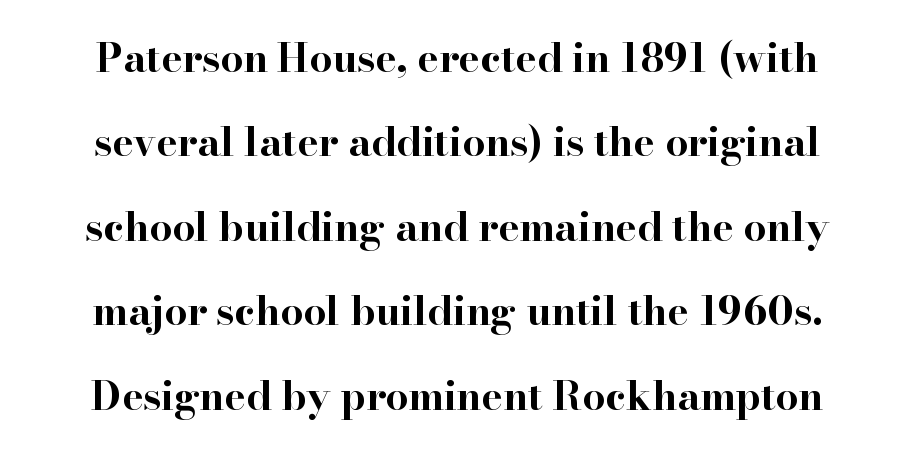
No extra tracking has been applied to these lines. Underline: absent. Note: serifs present on the glyphs. The characters look thick and weighty, a clear bold. In CSS terms this would be text-align: center. It's the straight-up-and-down kind of type.
